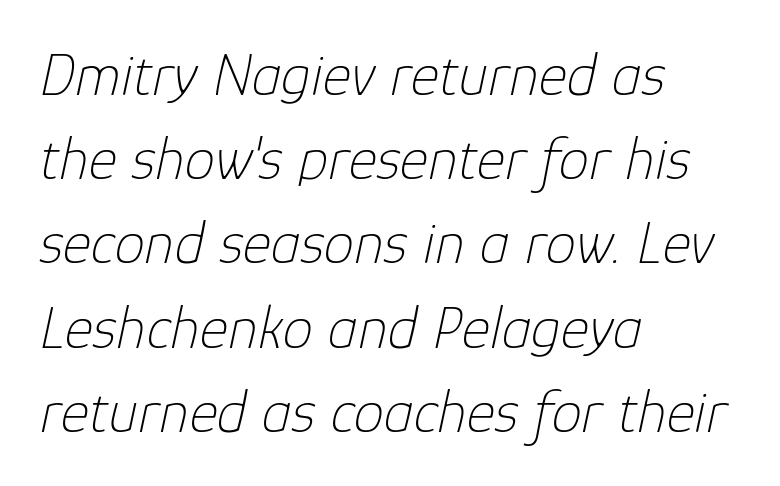
{"italic": "yes", "lean": "right", "slant_degrees": 12, "bold": "no", "weight": "thin", "width": "normal", "stroke_contrast": "low", "x_height": "medium", "monospaced": "no", "underline": "no", "align": "left", "line_spacing": "normal", "line_spacing_ratio": 1.38, "letter_spacing": "normal", "letter_spacing_em": 0.0, "glyph_px": 61}
